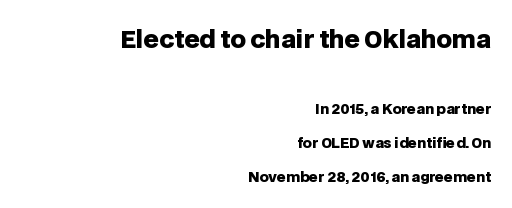
The image shows 24 px bold type, upright; set right-aligned, loose line spacing (2.41x), normal letter spacing, not underlined; the first (top) block is 1.71x larger.
